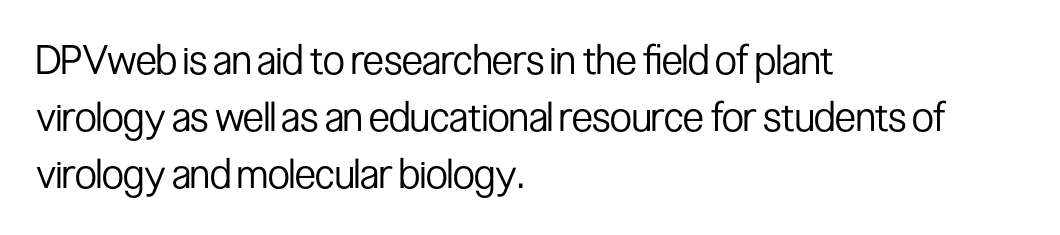
The image shows 40 px regular-weight, condensed sans-serif type, upright; set left-aligned, normal line spacing (1.42x), normal letter spacing, not underlined; low stroke contrast and a medium x-height.
